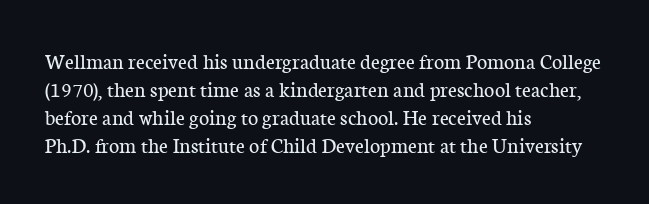
Normally led — the rows are evenly, conventionally spaced. Underlining? Definitely not there. The axis of the letterforms is exactly vertical. The passage is arranged the way most books set body copy — flush left. Default kerning and tracking; the words read as compact shapes.
